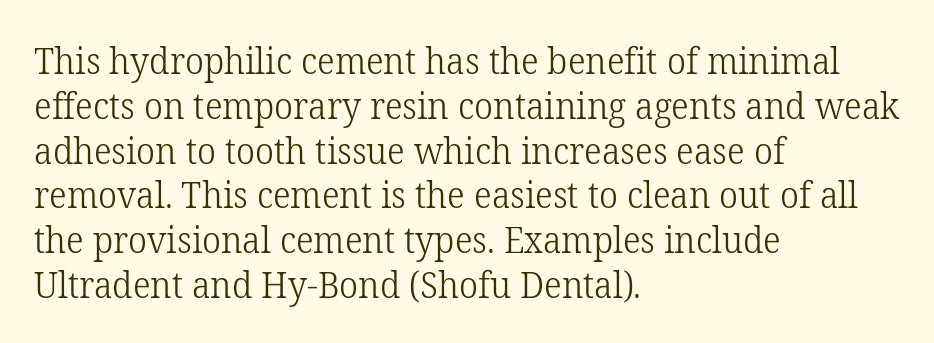
Q: Is the text bold? A: No.
Q: Is the text italic (slanted)? A: No, it is upright.
Q: Is the typeface a serif or a sans-serif typeface? A: Serif.
Q: Is the text underlined? A: No.
Q: How is the paragraph aligned? A: Left-aligned.
Q: Is the spacing between letters normal or unusually wide? A: Normal.
Q: Width (condensed, normal, or wide)? A: Normal.
Q: Stroke contrast? A: Low.
Q: x-height? A: Medium.
Q: Monospaced? A: No.
